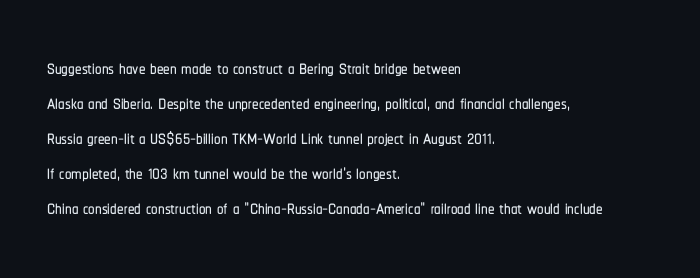
{"italic": "no", "underline": "no", "align": "left", "line_spacing": "normal", "line_spacing_ratio": 1.35, "letter_spacing": "normal", "letter_spacing_em": 0.0, "glyph_px": 26}
